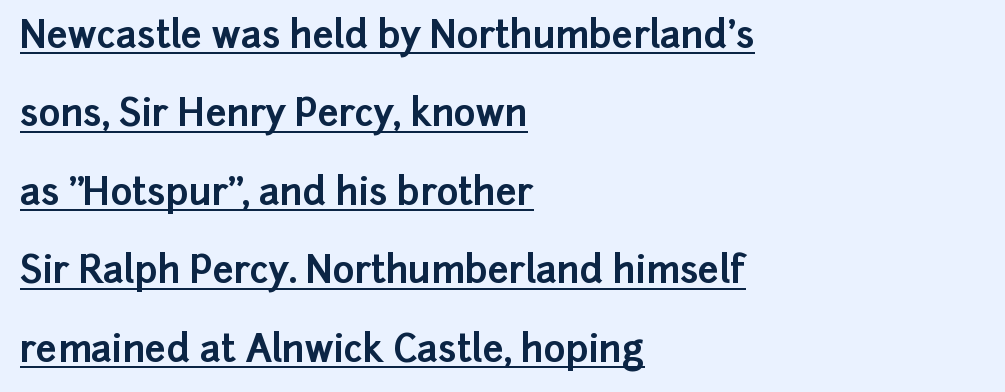
Notice how a bar underscores the lettering throughout. Each letter keeps its own natural width here, so spacing adapts to shape. The passage shown is typeset with a sans-serif family. I'd describe the lettering as bold — thick and assertive.
